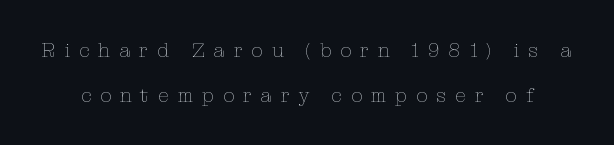
Q: Is the text bold? A: No.
Q: Is the text italic (slanted)? A: No, it is upright.
Q: Is the text underlined? A: No.
Q: Is the spacing between letters normal or unusually wide? A: Unusually wide.
Q: Is the spacing between lines tight, normal or loose? A: Loose.
